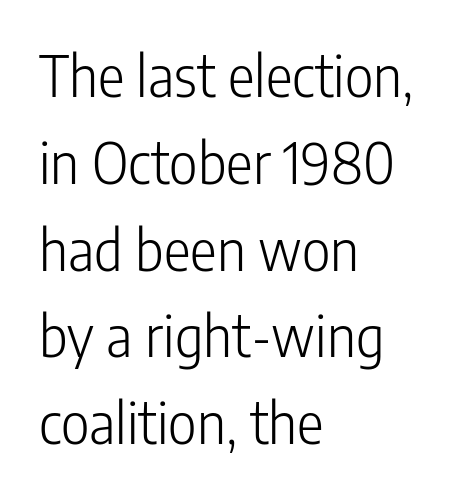
{"serif": "no", "italic": "no", "bold": "no", "weight": "light", "width": "condensed", "stroke_contrast": "low", "x_height": "medium", "monospaced": "no", "underline": "no", "align": "left", "line_spacing": "normal", "line_spacing_ratio": 1.55, "letter_spacing": "normal", "letter_spacing_em": 0.0, "glyph_px": 56}
